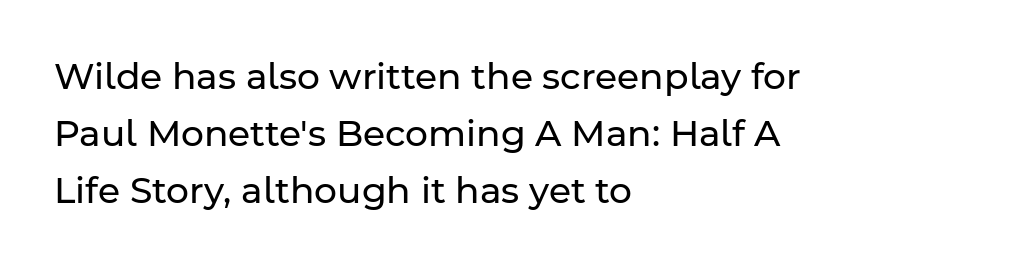
Look at the bottom of the vertical strokes: they stop flat, with no serifs. The passage shown stacks its lines at a standard gap. The compositor pushed each line to the left boundary. Unbolded letterforms with no extra heft. Tracking value appears to be zero — textbook default spacing.
